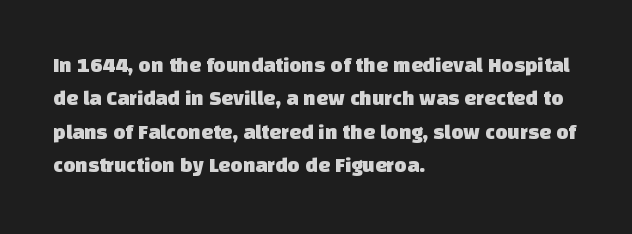
The image shows 21 px text type; set left-aligned, normal line spacing (1.59x), normal letter spacing, not underlined.
